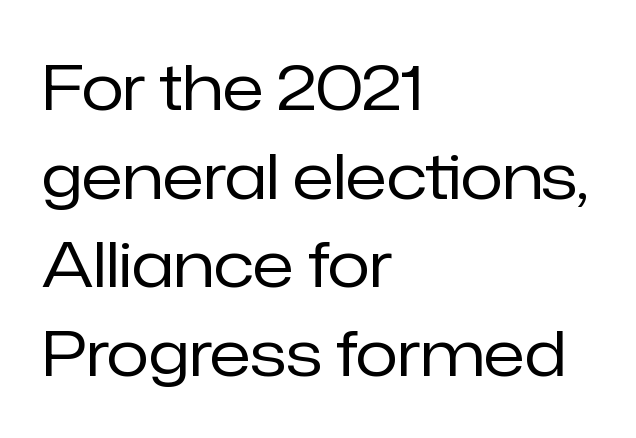
The block of text has a typical density, with ordinary space between rows. This rendering features lettering with no underline. Unlike a traditional serif, this face leaves its strokes unadorned. A classic flush-left, rag-right setting is used for this passage. Looks like regular typesetting: each glyph gets only the width it needs. In terms of posture, this sample is upright.
